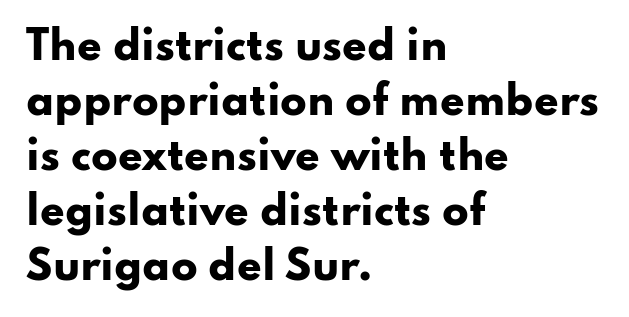
{"serif": "no", "italic": "no", "bold": "yes", "weight": "heavy", "width": "wide", "stroke_contrast": "low", "x_height": "small", "monospaced": "no", "underline": "no", "align": "left", "line_spacing": "normal", "line_spacing_ratio": 1.41, "letter_spacing": "normal", "letter_spacing_em": 0.0, "glyph_px": 39}
